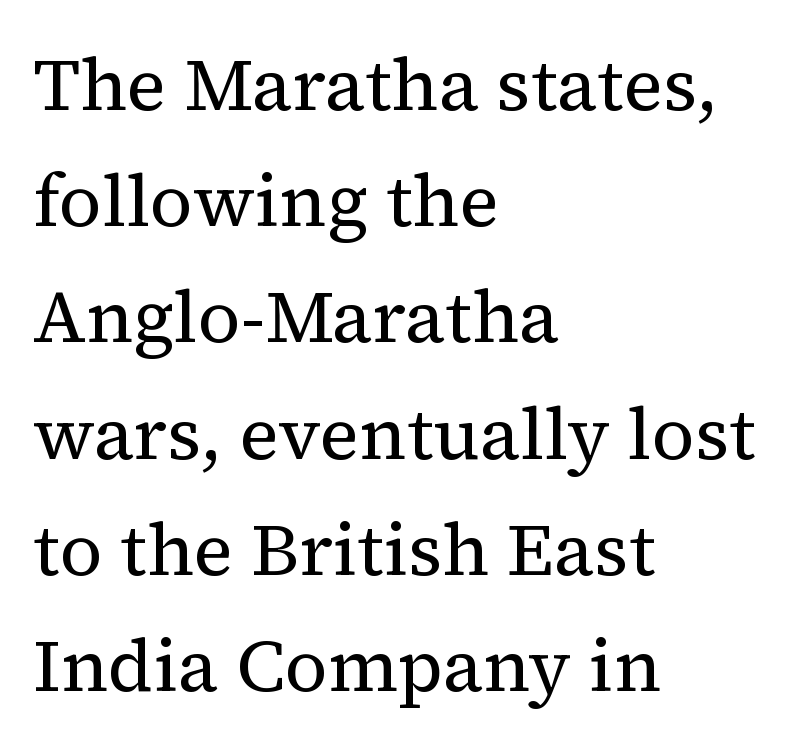
These lines stack with their left ends in a neat column. Heft: none added — not bold. What kind of face is this? One with serifs. The gap between lines stays unmarked. This is the regular roman posture of the typeface.
